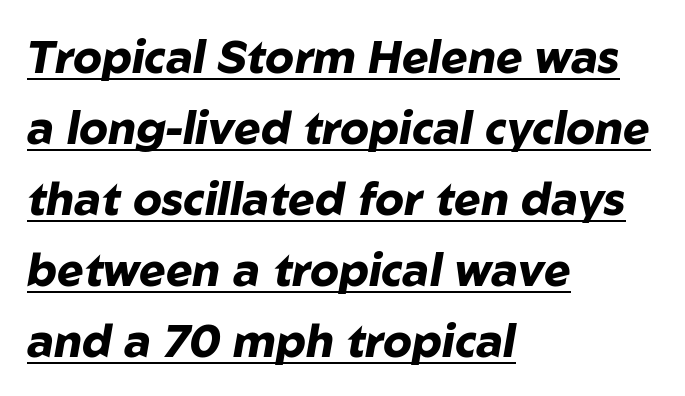
Q: Is the text bold? A: Yes.
Q: Is the text italic (slanted)? A: Yes, it leans right by about 10 degrees.
Q: Is the text underlined? A: Yes.
Q: How is the paragraph aligned? A: Left-aligned.
Q: Is the spacing between letters normal or unusually wide? A: Normal.
Q: Is the spacing between lines tight, normal or loose? A: Normal.
Q: Width (condensed, normal, or wide)? A: Normal.
Q: Stroke contrast? A: Low.
Q: x-height? A: Medium.
Q: Monospaced? A: No.
